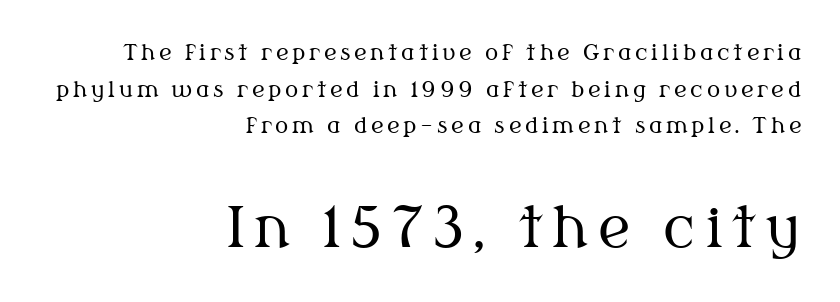
Look at the bottom of the vertical strokes: they flare into serifs here. The rendering uses natural spacing where letterforms have individual widths. Weight: regular or lighter. Does the lettering tilt? It doesn't — this is upright.
